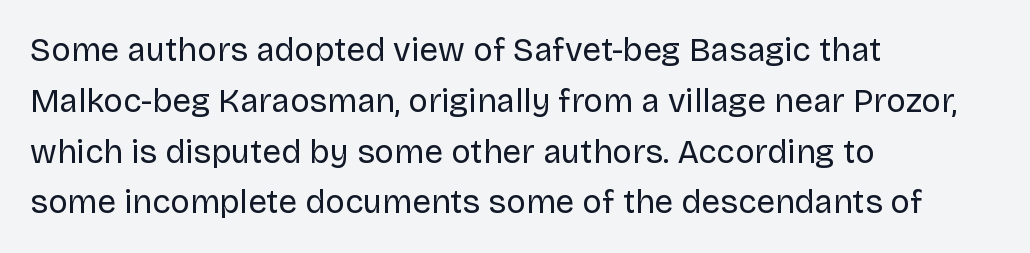
{"serif": "no", "italic": "no", "bold": "no", "weight": "regular", "width": "normal", "stroke_contrast": "low", "x_height": "large", "monospaced": "no", "underline": "no", "align": "left", "line_spacing": "normal", "line_spacing_ratio": 1.54, "letter_spacing": "normal", "letter_spacing_em": 0.0, "glyph_px": 33}
